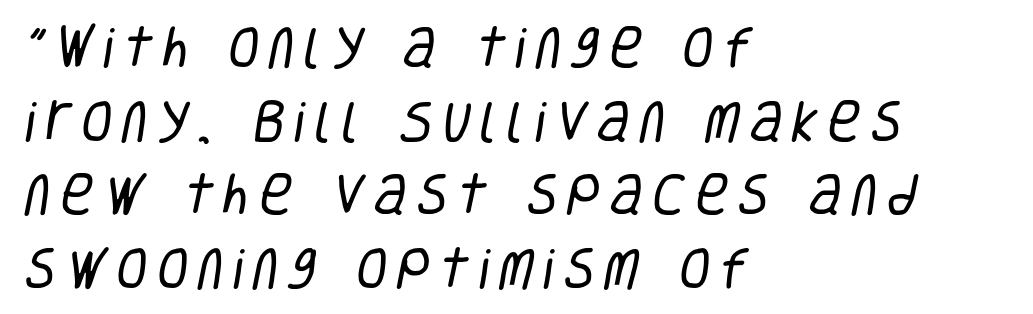
The image shows 46 px regular-weight, condensed sans-serif type; set left-aligned, normal line spacing (1.6x), unusually wide letter spacing (+0.2 em), not underlined; low stroke contrast and a large x-height.
